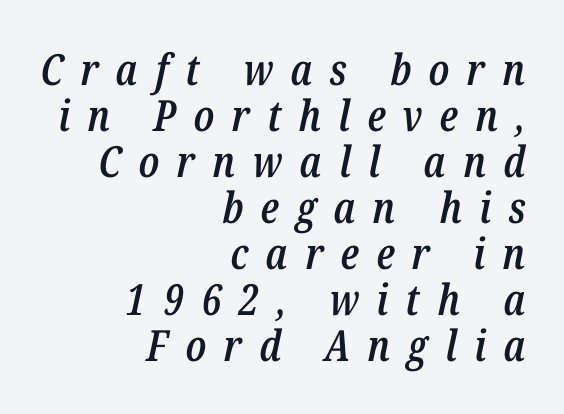
Q: Is the text bold? A: Semi-bold.
Q: Is the text italic (slanted)? A: Yes, it leans right by about 12 degrees.
Q: Is the text underlined? A: No.
Q: How is the paragraph aligned? A: Right-aligned.
Q: Is the spacing between letters normal or unusually wide? A: Unusually wide.
Q: Is the spacing between lines tight, normal or loose? A: Tight.
Q: Width (condensed, normal, or wide)? A: Condensed.
Q: Stroke contrast? A: Low.
Q: x-height? A: Medium.
Q: Monospaced? A: No.
